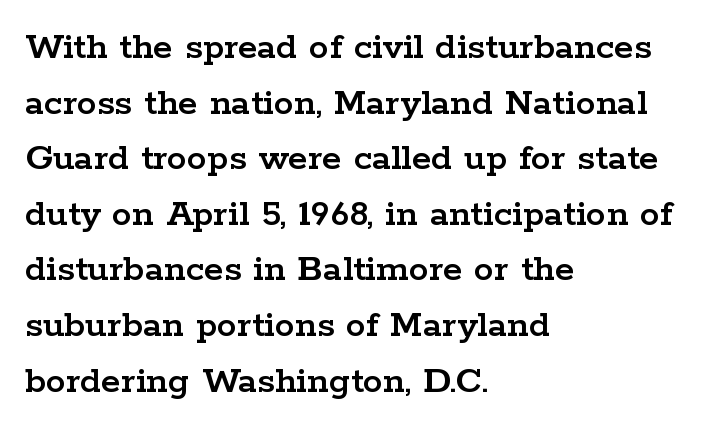
The letters advance in unequal steps, a hallmark of proportional type. Look at the tracking — it's just the regular setting, nothing added. The specimen reads as upright at a glance. Unlike a clean sans, this face finishes its strokes with serifs. The block of text has a typical density, with ordinary space between rows. The compositor pushed each line to the left boundary.
